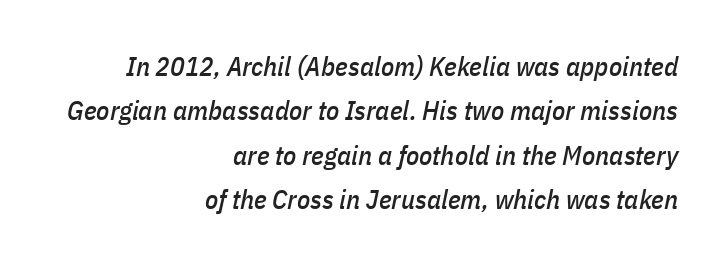
The image shows 27 px text type, italic (leaning right); set right-aligned, normal line spacing (1.64x), normal letter spacing, not underlined.
